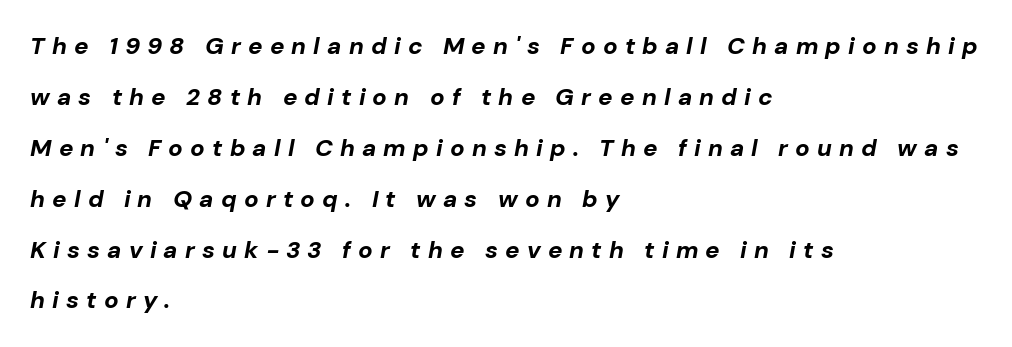
{"italic": "yes", "lean": "right", "slant_degrees": 10, "bold": "yes", "underline": "no", "align": "left", "line_spacing": "loose", "line_spacing_ratio": 2.12, "letter_spacing": "wide", "letter_spacing_em": 0.3, "glyph_px": 24}
